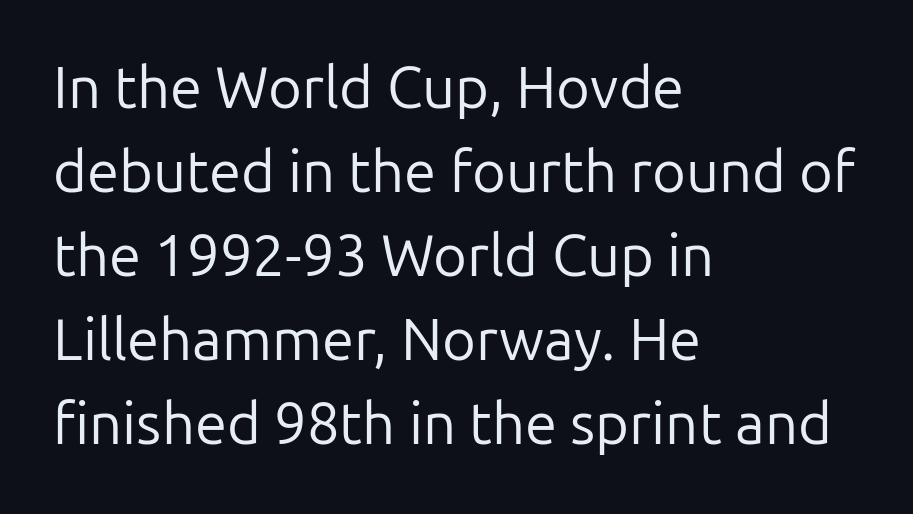
The cut favours lightness, reaching ordinary text weight at its darkest. Layout note: lines flush left. The type sits square on the baseline with zero lean. Varying glyph widths throughout — classic text-font behaviour. Bare-footed words on every line.
